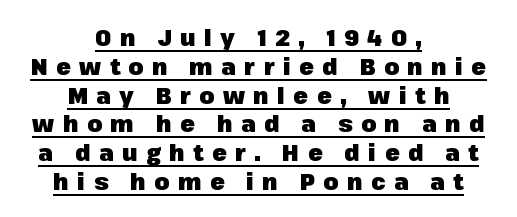
The compositor balanced each line on the midline. The words here are underlined. The letters are spread apart with noticeably loose tracking. Weight: bold.
